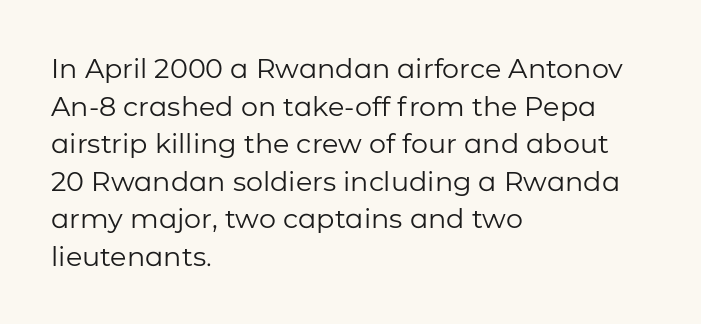
Q: Is the text bold? A: No.
Q: Is the text italic (slanted)? A: No, it is upright.
Q: Is the text underlined? A: No.
Q: How is the paragraph aligned? A: Left-aligned.
Q: Is the spacing between letters normal or unusually wide? A: Normal.
Q: Is the spacing between lines tight, normal or loose? A: Normal.
